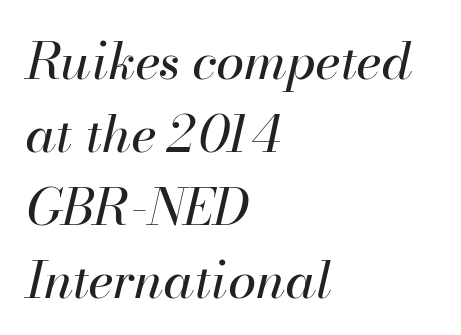
Q: Is the text bold? A: No.
Q: Is the text italic (slanted)? A: Yes, it leans right by about 13 degrees.
Q: Is the text underlined? A: No.
Q: How is the paragraph aligned? A: Left-aligned.
Q: Is the spacing between letters normal or unusually wide? A: Normal.
Q: Is the spacing between lines tight, normal or loose? A: Normal.
Q: Width (condensed, normal, or wide)? A: Normal.
Q: Stroke contrast? A: High.
Q: x-height? A: Small.
Q: Monospaced? A: No.
